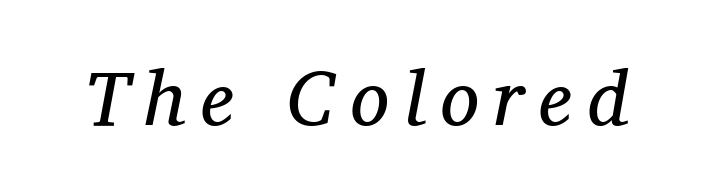
The image shows 78 px regular-weight serif type, italic (leaning right); set not underlined; medium stroke contrast and a medium x-height.
